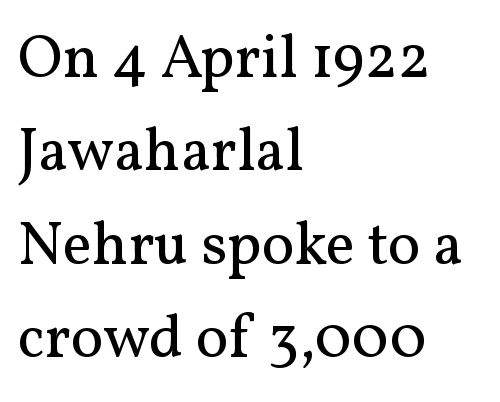
Q: Is the text bold? A: No.
Q: Is the text italic (slanted)? A: No, it is upright.
Q: Is the typeface a serif or a sans-serif typeface? A: Serif.
Q: Is the text underlined? A: No.
Q: How is the paragraph aligned? A: Left-aligned.
Q: Is the spacing between letters normal or unusually wide? A: Normal.
Q: Is the spacing between lines tight, normal or loose? A: Normal.
Q: Width (condensed, normal, or wide)? A: Normal.
Q: Stroke contrast? A: Medium.
Q: x-height? A: Medium.
Q: Monospaced? A: No.
